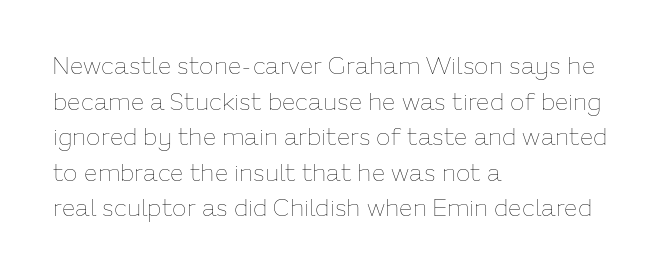
The image shows 24 px text type, upright; set left-aligned, normal line spacing (1.48x), normal letter spacing, not underlined.
